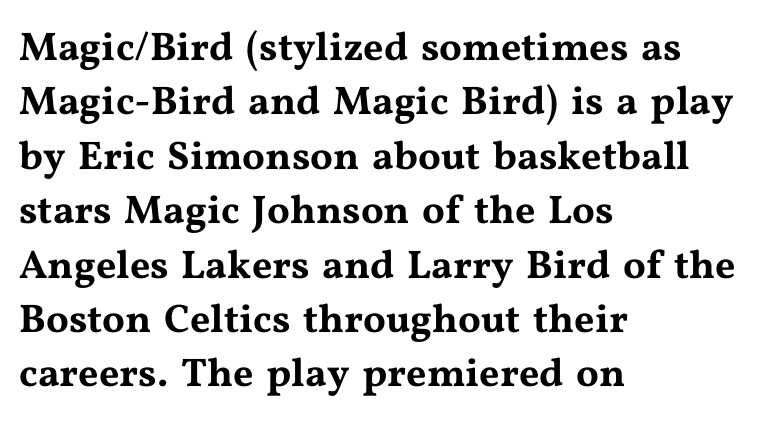
{"serif": "yes", "italic": "no", "width": "wide", "stroke_contrast": "medium", "x_height": "medium", "monospaced": "no", "underline": "no", "align": "left", "line_spacing": "normal", "line_spacing_ratio": 1.36, "letter_spacing": "normal", "letter_spacing_em": 0.0, "glyph_px": 40}
